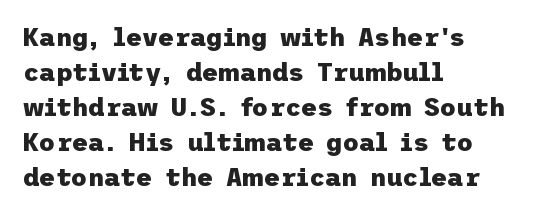
The image shows 25 px bold type, upright; set left-aligned, normal line spacing (1.4x), normal letter spacing, not underlined.
